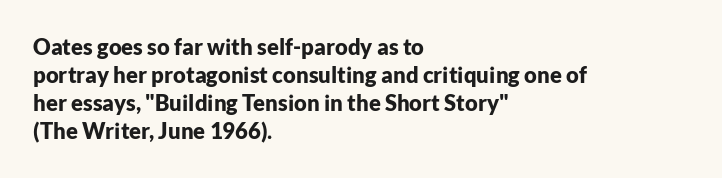
The passage is arranged the way most books set body copy — flush left. No word sits above an underline. Nobody touched the tracking dial on this one. Stroke thickness is high; the sample reads as a true bold.
